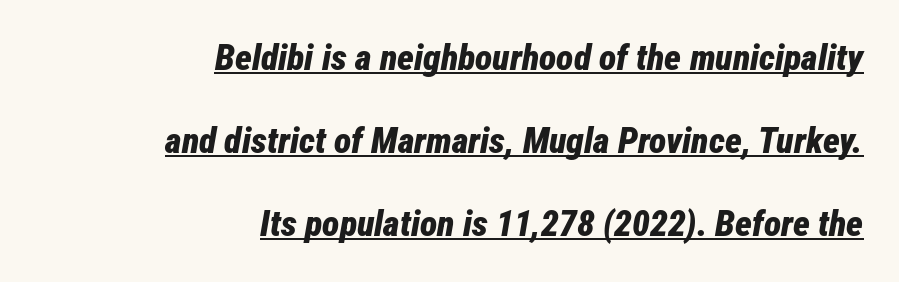
{"italic": "yes", "lean": "right", "slant_degrees": 12, "bold": "yes", "weight": "bold", "width": "condensed", "stroke_contrast": "low", "x_height": "medium", "monospaced": "no", "underline": "yes", "align": "right", "line_spacing": "loose", "line_spacing_ratio": 2.31, "letter_spacing": "normal", "letter_spacing_em": 0.0, "glyph_px": 36}
